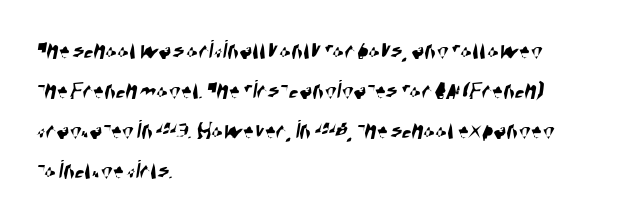
Q: Is the text underlined? A: No.
Q: How is the paragraph aligned? A: Left-aligned.
Q: Is the spacing between letters normal or unusually wide? A: Normal.
Q: Is the spacing between lines tight, normal or loose? A: Normal.
